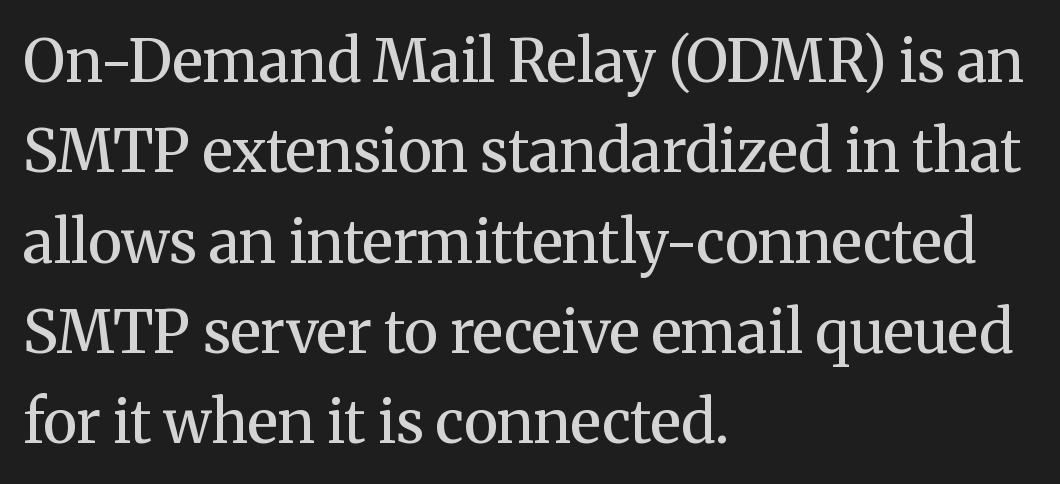
The image shows 59 px semibold serif type, upright; set left-aligned, normal line spacing (1.53x), normal letter spacing, not underlined; medium stroke contrast and a medium x-height.
